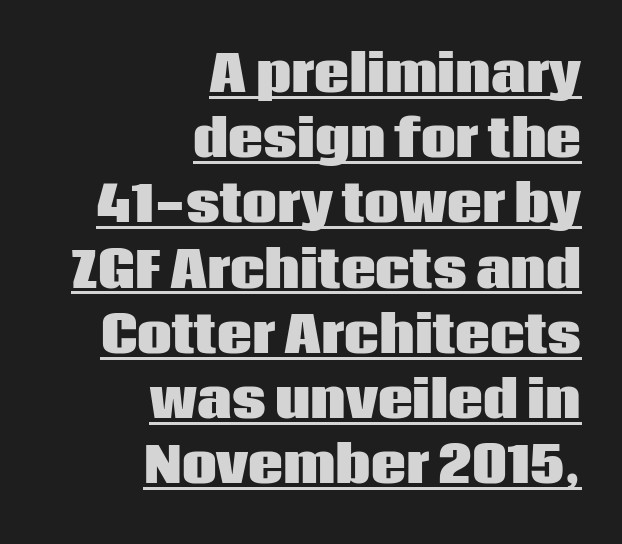
The image shows 49 px heavy sans-serif type, upright; set right-aligned, normal line spacing (1.33x), normal letter spacing, underlined; low stroke contrast and a large x-height.
